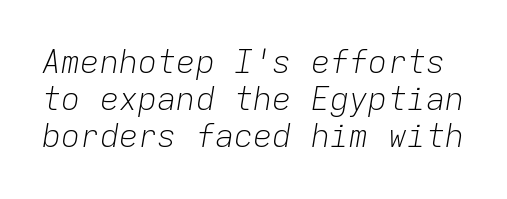
Q: Is the text bold? A: No.
Q: Is the text italic (slanted)? A: Yes, it leans right by about 9 degrees.
Q: Is the text underlined? A: No.
Q: Is the spacing between letters normal or unusually wide? A: Normal.
Q: Is the spacing between lines tight, normal or loose? A: Tight.
Q: Width (condensed, normal, or wide)? A: Normal.
Q: Stroke contrast? A: Low.
Q: x-height? A: Medium.
Q: Monospaced? A: Yes.
